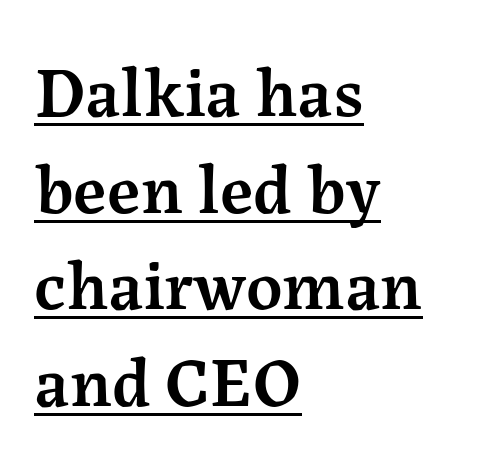
The tracking reads as untouched default to a designer's eye. The typeface chosen for these lines features serifs. Do the characters align in a grid? No, the font is proportional. Beneath each row of characters lies a ruled line. This is roman type, the default non-slanted kind. As a designer I'd log this as weight 600, semibold.
